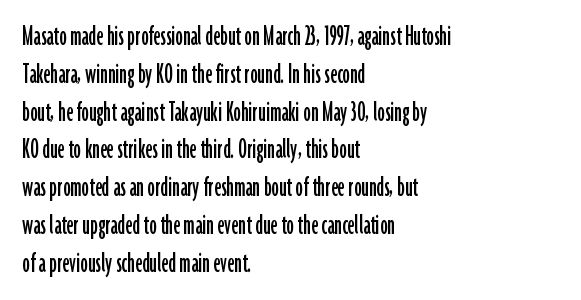
Notice how descenders clear the ascenders below comfortably — that's standard leading. Has an underline been added? It has not. The face used here is rendered with its standard letterfit. Font category for this specimen: sans-serif. Do the characters align in a grid? No, the font is proportional. The lettering holds an erect, upright posture throughout.
